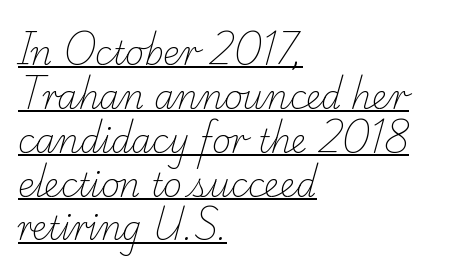
{"serif": "yes", "bold": "no", "weight": "light", "width": "normal", "stroke_contrast": "low", "x_height": "small", "monospaced": "no", "underline": "yes", "align": "left", "line_spacing": "normal", "line_spacing_ratio": 1.37, "letter_spacing": "normal", "letter_spacing_em": 0.0, "glyph_px": 32}
